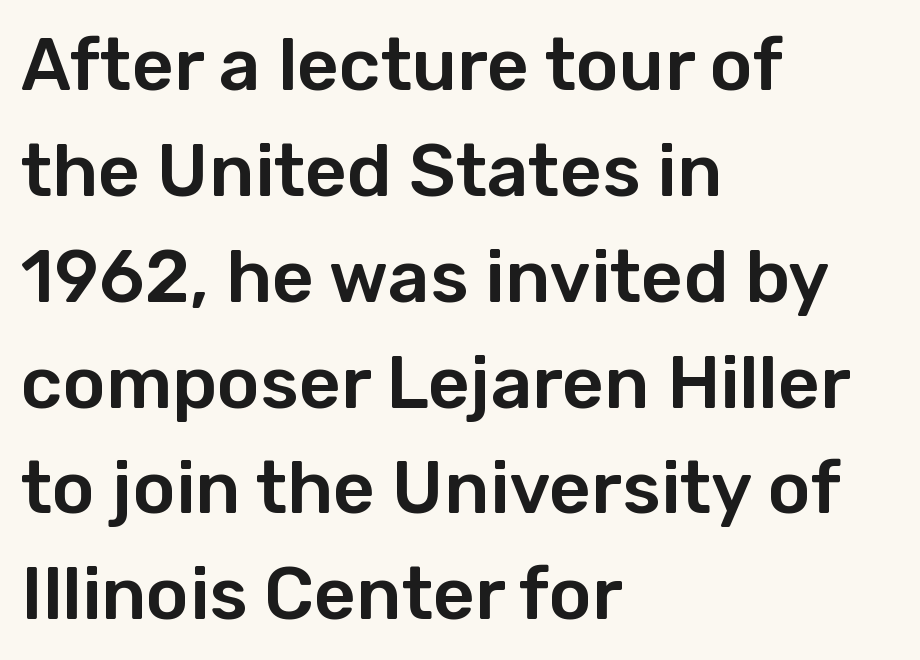
The image shows 73 px sans-serif type, upright; set left-aligned, normal line spacing (1.45x), normal letter spacing, not underlined; low stroke contrast and a medium x-height.
